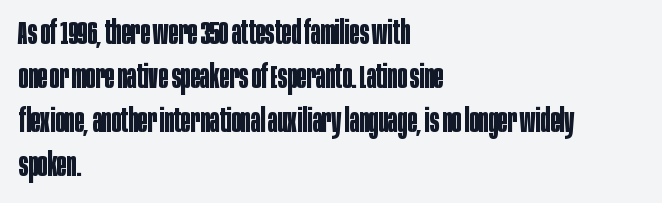
The image shows 32 px bold, condensed sans-serif type, upright; set left-aligned, normal line spacing (1.38x), normal letter spacing, not underlined; low stroke contrast and a large x-height.
